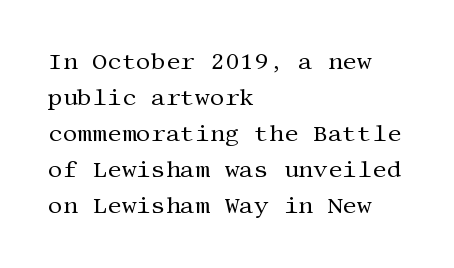
The image shows 23 px text type, upright; set left-aligned, normal line spacing (1.57x), normal letter spacing, not underlined.
